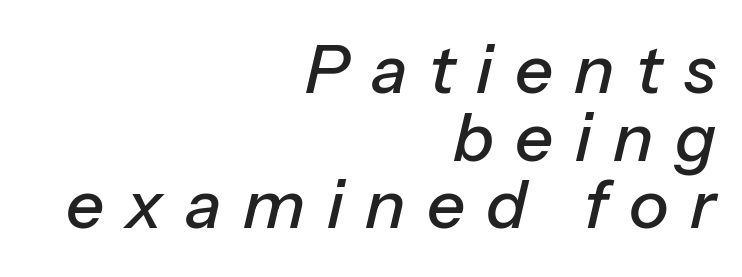
The image shows 67 px text type, italic (leaning right); set right-aligned, tight line spacing (1.01x), unusually wide letter spacing (+0.32 em), not underlined; low stroke contrast and a medium x-height.
